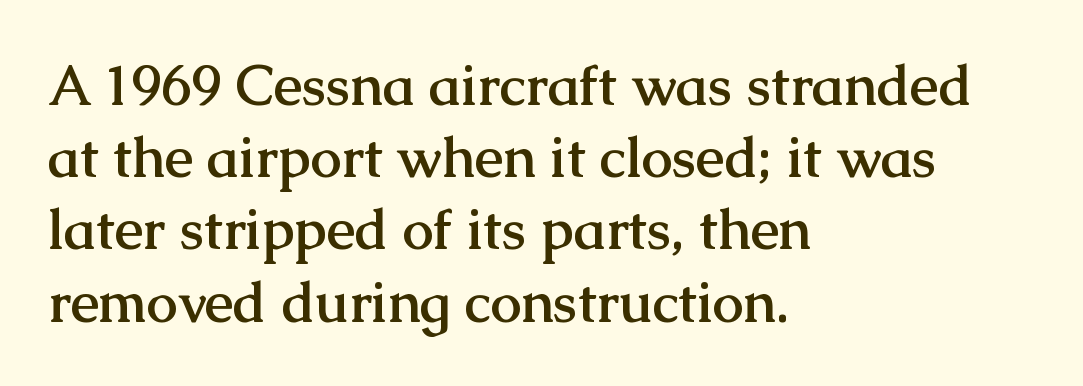
Heavy-handed strokes throughout: this text is bold. Rows of type keep a routine distance in the vertical direction. The strip under each line holds only bare page. Proportional: the letters do not fall into vertical columns.
